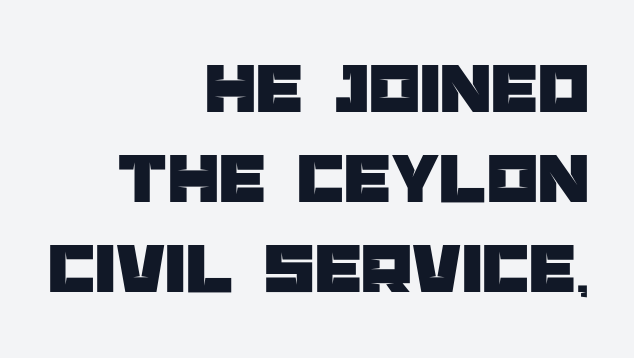
Q: Is the text italic (slanted)? A: No, it is upright.
Q: Is the typeface a serif or a sans-serif typeface? A: Sans-serif.
Q: Is the text underlined? A: No.
Q: How is the paragraph aligned? A: Right-aligned.
Q: Is the spacing between letters normal or unusually wide? A: Normal.
Q: Width (condensed, normal, or wide)? A: Normal.
Q: Stroke contrast? A: Low.
Q: x-height? A: Large.
Q: Monospaced? A: No.
